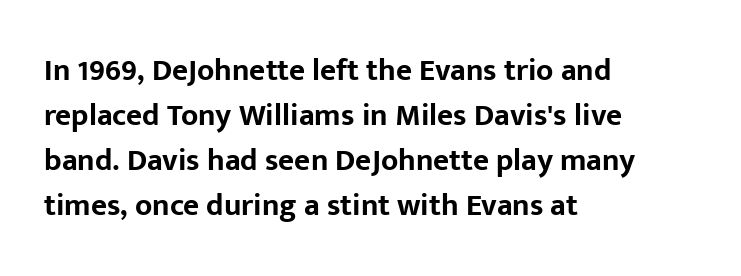
{"serif": "no", "italic": "no", "bold": "yes", "weight": "bold", "width": "normal", "stroke_contrast": "low", "x_height": "medium", "monospaced": "no", "underline": "no", "align": "left", "line_spacing": "normal", "line_spacing_ratio": 1.45, "letter_spacing": "normal", "letter_spacing_em": 0.0, "glyph_px": 31}
